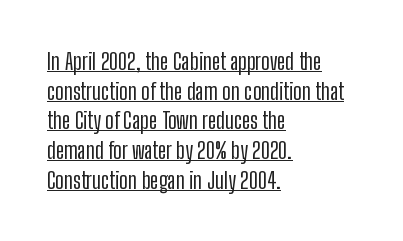
{"italic": "no", "underline": "yes", "align": "left", "line_spacing": "normal", "line_spacing_ratio": 1.29, "letter_spacing": "normal", "letter_spacing_em": 0.0, "glyph_px": 23}
